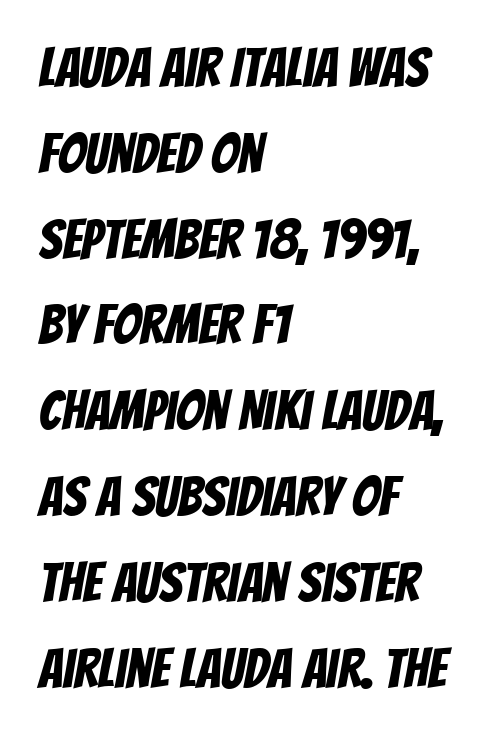
The image shows 55 px condensed sans-serif type; set left-aligned, normal line spacing (1.56x), normal letter spacing, not underlined; low stroke contrast and a large x-height.
